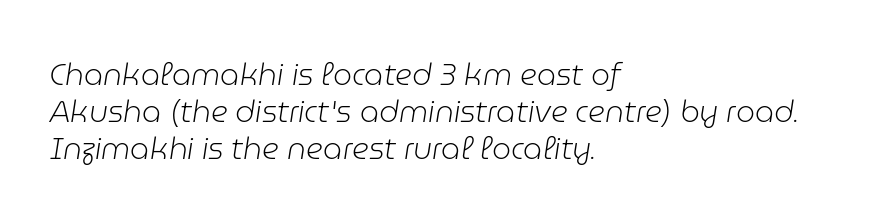
{"italic": "yes", "lean": "right", "slant_degrees": 9, "bold": "no", "weight": "light", "width": "normal", "stroke_contrast": "low", "x_height": "medium", "monospaced": "no", "underline": "no", "align": "left", "line_spacing_ratio": 1.24, "letter_spacing": "normal", "letter_spacing_em": 0.0, "glyph_px": 30}
